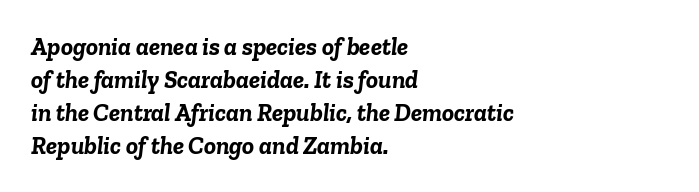
Q: Is the text bold? A: Yes.
Q: Is the text italic (slanted)? A: Yes, it leans right by about 6 degrees.
Q: Is the text underlined? A: No.
Q: How is the paragraph aligned? A: Left-aligned.
Q: Is the spacing between letters normal or unusually wide? A: Normal.
Q: Is the spacing between lines tight, normal or loose? A: Normal.
